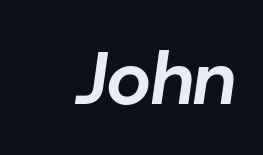
These lines are rendered in a variable-pitch font. Underlining? Definitely not there. Spacing between characters is what you'd get straight out of the box. In terms of weight, the rendering is a true, heavy bold. Designer's note — italics engaged.
